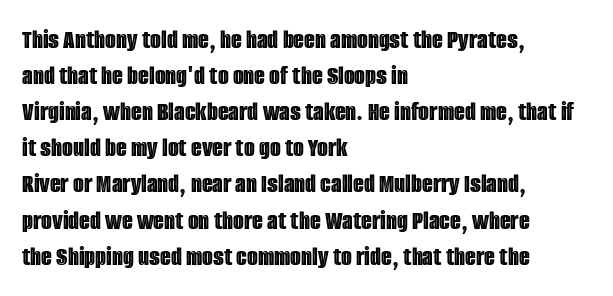
A student would call this left alignment; a typographer would say flush left, rag right. The letters sit at their default tracking, neither squeezed nor spread. The lines sit at an ordinary, default distance from one another. Only glyphs here, with clear space below each row. The letters advance in unequal steps, a hallmark of proportional type.
